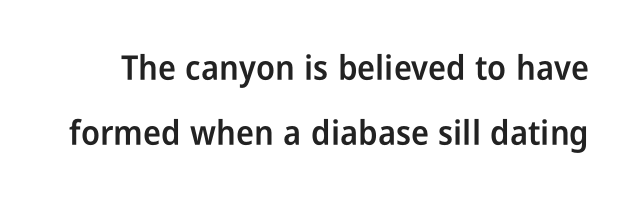
The image shows 34 px semibold, condensed sans-serif type, upright; set loose line spacing (1.92x), normal letter spacing, not underlined; low stroke contrast and a medium x-height.
